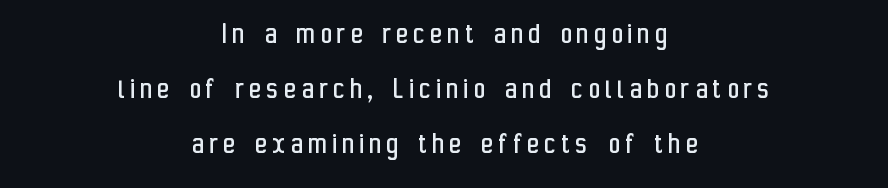
Q: Is the text bold? A: No.
Q: Is the text italic (slanted)? A: No, it is upright.
Q: Is the typeface a serif or a sans-serif typeface? A: Sans-serif.
Q: Is the text underlined? A: No.
Q: How is the paragraph aligned? A: Centered.
Q: Width (condensed, normal, or wide)? A: Condensed.
Q: Stroke contrast? A: Low.
Q: x-height? A: Medium.
Q: Monospaced? A: No.
